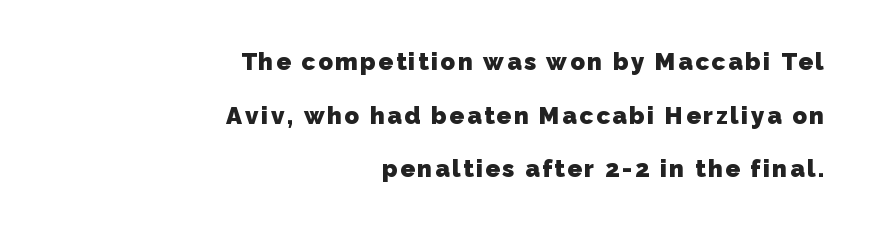
{"bold": "yes", "underline": "no", "align": "right", "line_spacing": "loose", "line_spacing_ratio": 2.23, "glyph_px": 24}
